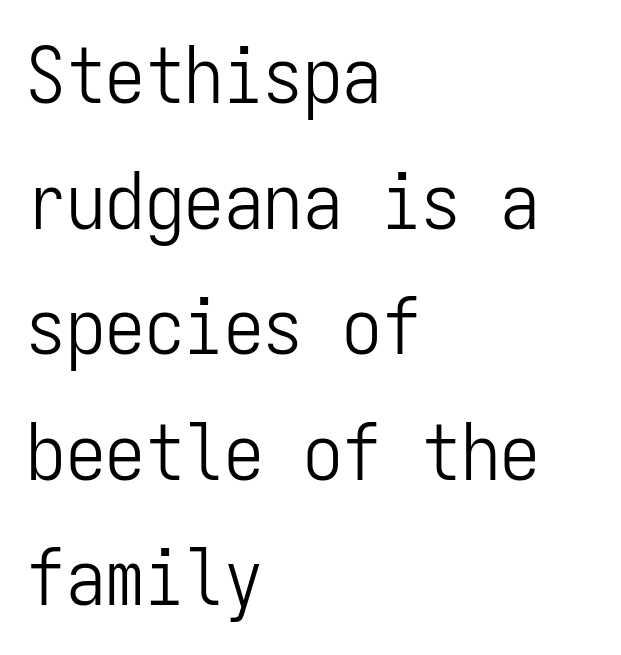
The image shows 79 px light, condensed sans-serif type, upright, monospaced; set left-aligned, normal line spacing (1.59x), normal letter spacing, not underlined; low stroke contrast and a medium x-height.
